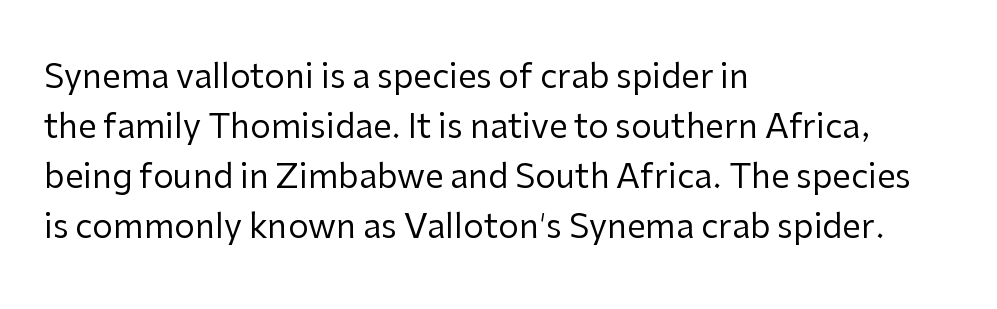
The image shows 33 px regular-weight sans-serif type, upright; set left-aligned, normal line spacing (1.52x), normal letter spacing, not underlined; low stroke contrast and a medium x-height.
